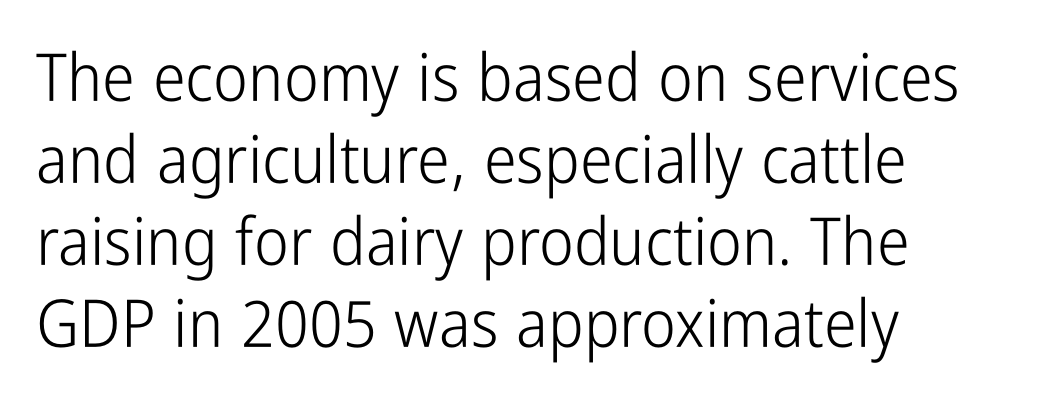
{"serif": "no", "italic": "no", "bold": "no", "weight": "light", "width": "condensed", "stroke_contrast": "low", "x_height": "medium", "monospaced": "no", "underline": "no", "align": "left", "line_spacing_ratio": 1.24, "letter_spacing": "normal", "letter_spacing_em": 0.0, "glyph_px": 66}
